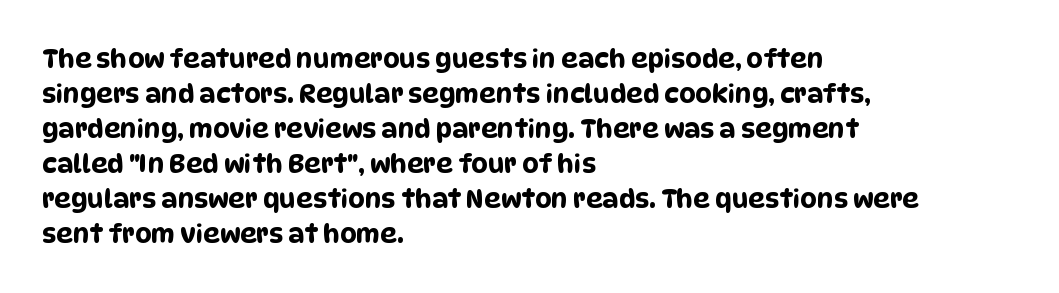
A classic flush-left, rag-right setting is used for this passage. Each word holds together tightly as a unit, with standard inter-letter gaps. The block of text has a typical density, with ordinary space between rows. A clean baseline with only descenders dipping below it.
